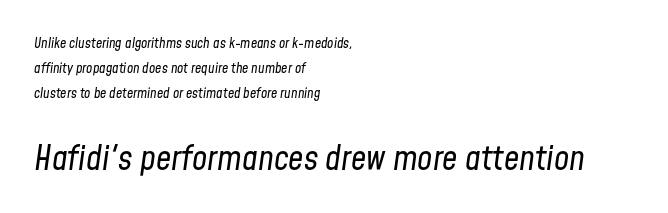
{"italic": "yes", "lean": "right", "slant_degrees": 8, "bold": "no", "weight": "regular", "width": "condensed", "stroke_contrast": "low", "x_height": "medium", "monospaced": "no", "underline": "no", "align": "left", "line_spacing_ratio": 1.79, "letter_spacing": "normal", "letter_spacing_em": 0.0, "larger_block": "second", "size_ratio": 2.43, "glyph_px": 34}
